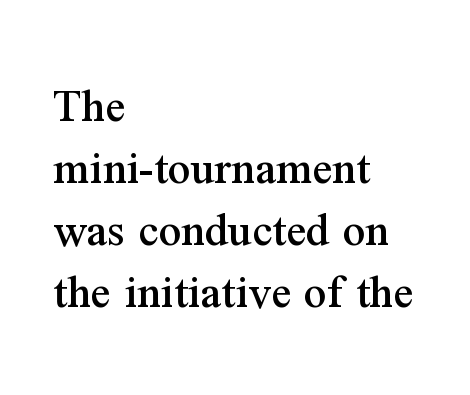
Q: Is the text italic (slanted)? A: No, it is upright.
Q: Is the typeface a serif or a sans-serif typeface? A: Serif.
Q: Is the text underlined? A: No.
Q: How is the paragraph aligned? A: Left-aligned.
Q: Is the spacing between letters normal or unusually wide? A: Normal.
Q: Width (condensed, normal, or wide)? A: Normal.
Q: Stroke contrast? A: Medium.
Q: x-height? A: Medium.
Q: Monospaced? A: No.
